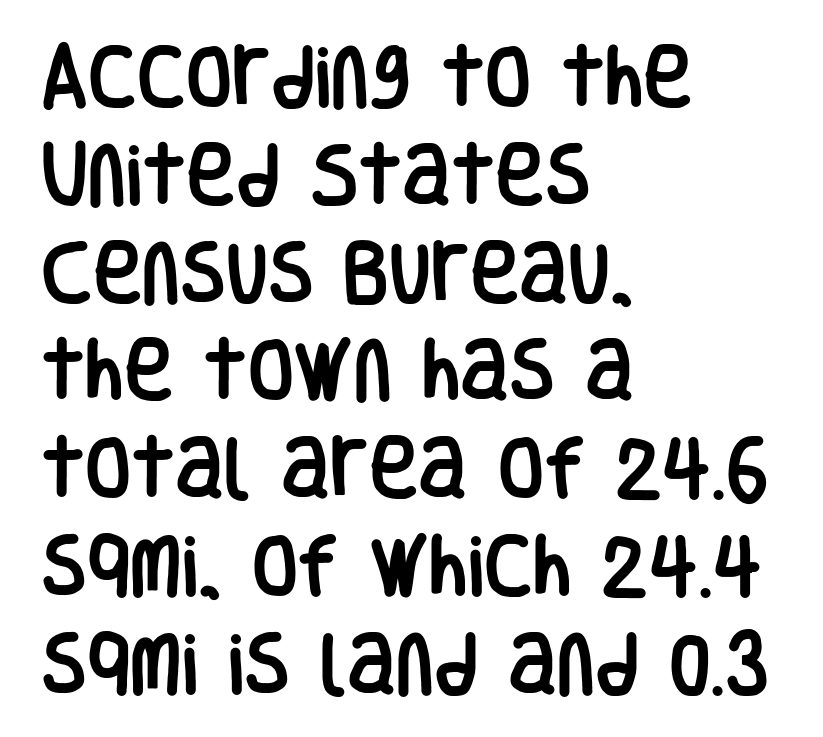
The image shows 67 px condensed sans-serif type, upright; set left-aligned, normal line spacing (1.46x), normal letter spacing, not underlined; low stroke contrast and a large x-height.
